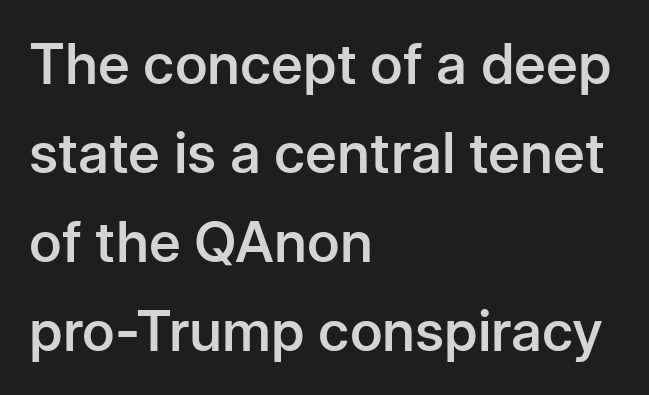
The image shows 56 px semibold sans-serif type, upright; set left-aligned, normal line spacing (1.59x), normal letter spacing, not underlined; low stroke contrast and a medium x-height.
